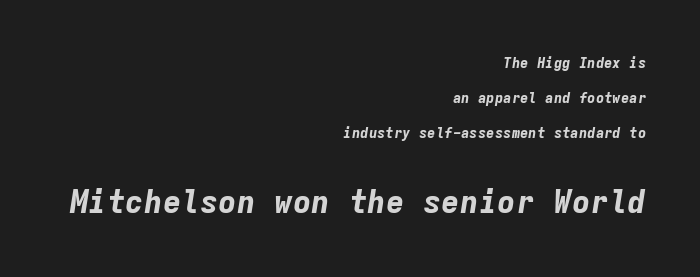
{"italic": "yes", "lean": "right", "slant_degrees": 9, "bold": "yes", "weight": "bold", "width": "normal", "stroke_contrast": "low", "x_height": "medium", "monospaced": "yes", "underline": "no", "align": "right", "line_spacing": "loose", "line_spacing_ratio": 2.49, "letter_spacing": "normal", "letter_spacing_em": 0.0, "larger_block": "second", "size_ratio": 2.21, "glyph_px": 31}
